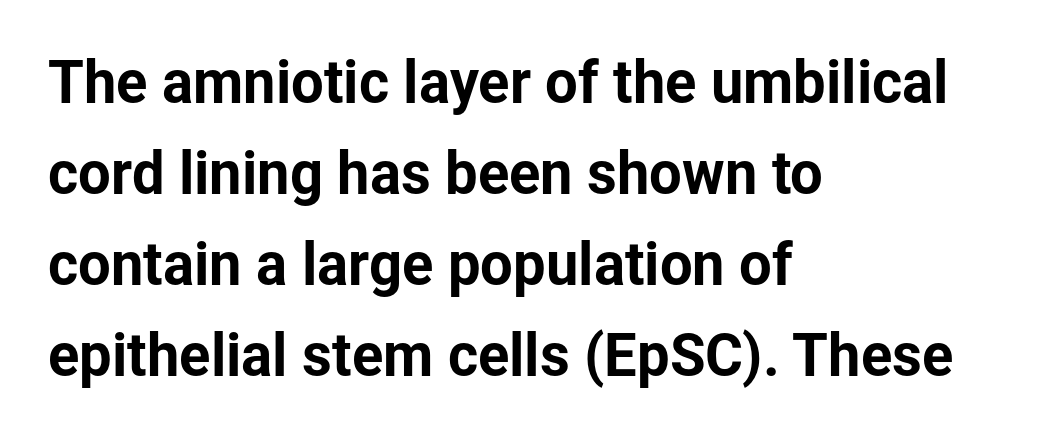
Q: Is the text italic (slanted)? A: No, it is upright.
Q: Is the typeface a serif or a sans-serif typeface? A: Sans-serif.
Q: Is the text underlined? A: No.
Q: How is the paragraph aligned? A: Left-aligned.
Q: Is the spacing between letters normal or unusually wide? A: Normal.
Q: Is the spacing between lines tight, normal or loose? A: Normal.
Q: Width (condensed, normal, or wide)? A: Normal.
Q: Stroke contrast? A: Low.
Q: x-height? A: Medium.
Q: Monospaced? A: No.
